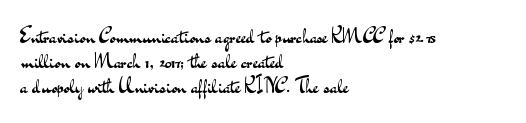
The letterforms sit shoulder to shoulder at normal distance. Typeset ragged right — the left edge is the straight one. Vertical stems look standard width or narrower in stroke. Beneath every word, the page is bare.
